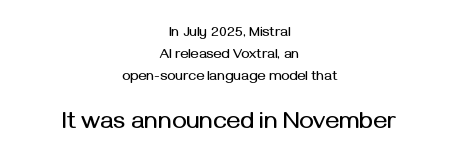
{"italic": "no", "underline": "no", "align": "center", "line_spacing": "normal", "line_spacing_ratio": 1.56, "letter_spacing": "normal", "letter_spacing_em": 0.0, "larger_block": "second", "size_ratio": 1.71, "glyph_px": 24}
